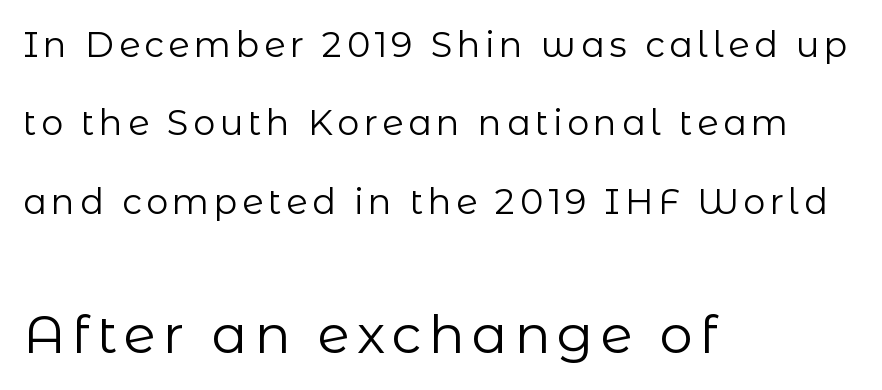
The image shows 53 px regular-weight sans-serif type, upright; set left-aligned, loose line spacing (2.24x), not underlined; the second (bottom) block is 1.51x larger; low stroke contrast and a medium x-height.
